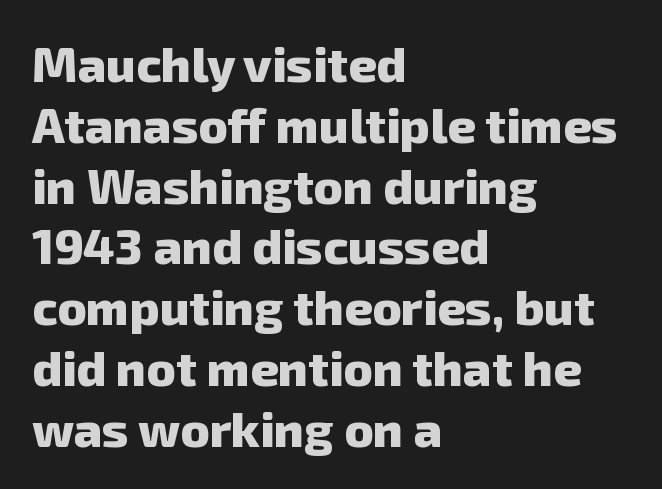
{"serif": "no", "bold": "yes", "weight": "heavy", "width": "normal", "stroke_contrast": "low", "x_height": "medium", "monospaced": "no", "underline": "no", "align": "left", "line_spacing_ratio": 1.24, "letter_spacing": "normal", "letter_spacing_em": 0.0, "glyph_px": 49}
